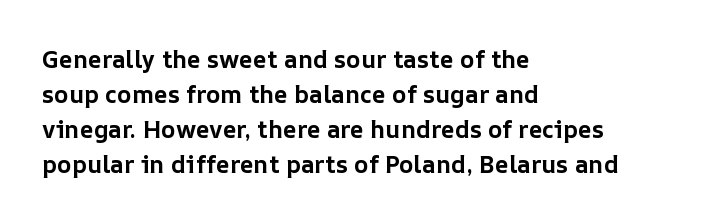
The image shows 24 px bold type, upright; set left-aligned, normal line spacing (1.46x), normal letter spacing, not underlined.
